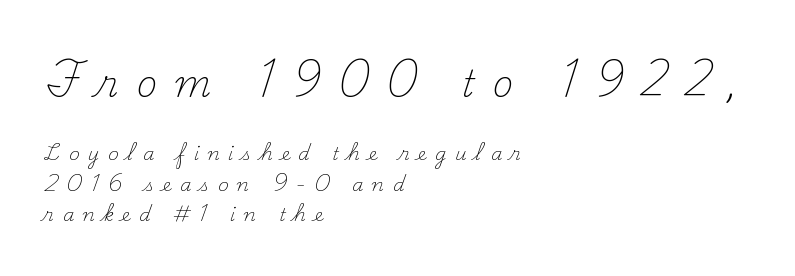
Q: Is the text bold? A: No.
Q: Is the text italic (slanted)? A: Yes.
Q: Is the text underlined? A: No.
Q: How is the paragraph aligned? A: Left-aligned.
Q: Is the spacing between letters normal or unusually wide? A: Unusually wide.
Q: Is the spacing between lines tight, normal or loose? A: Normal.
Q: Which block of text is set in a larger size, the first (top) or the second (bottom)? A: The first (top) one.
Q: Width (condensed, normal, or wide)? A: Normal.
Q: Stroke contrast? A: Medium.
Q: x-height? A: Small.
Q: Monospaced? A: No.
